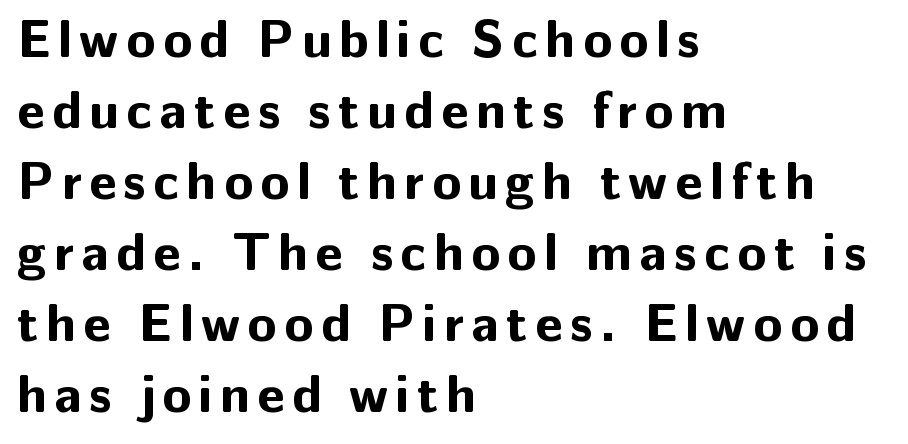
Q: Is the text bold? A: Yes.
Q: Is the text italic (slanted)? A: No, it is upright.
Q: Is the typeface a serif or a sans-serif typeface? A: Sans-serif.
Q: Is the text underlined? A: No.
Q: How is the paragraph aligned? A: Left-aligned.
Q: Is the spacing between lines tight, normal or loose? A: Normal.
Q: Width (condensed, normal, or wide)? A: Normal.
Q: Stroke contrast? A: Low.
Q: x-height? A: Medium.
Q: Monospaced? A: No.
